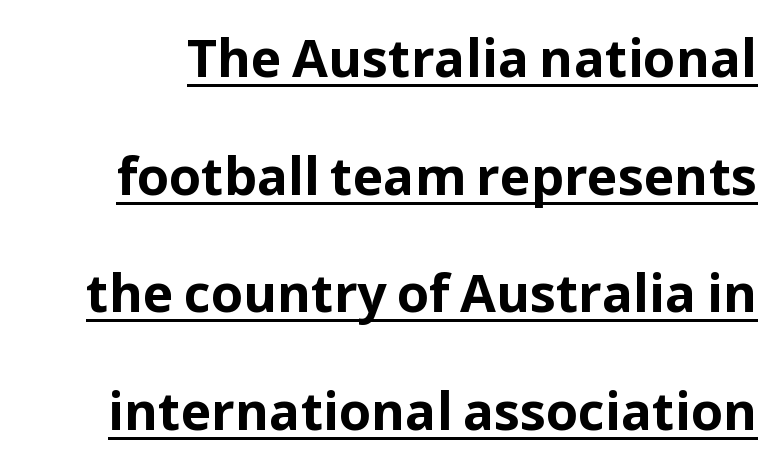
{"serif": "no", "italic": "no", "bold": "yes", "weight": "bold", "width": "normal", "stroke_contrast": "low", "x_height": "medium", "monospaced": "no", "underline": "yes", "line_spacing": "loose", "line_spacing_ratio": 2.26, "letter_spacing": "normal", "letter_spacing_em": 0.0, "glyph_px": 52}
